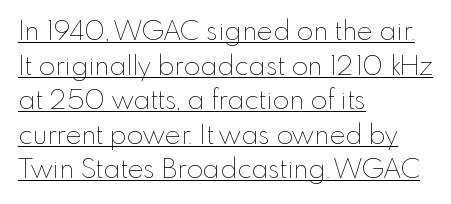
The letters look calm and open, with moderate or lighter stems. These lines were composed using upright roman letters. Glyph-to-glyph distance matches everyday printed text. The lines sit at an ordinary, default distance from one another.
